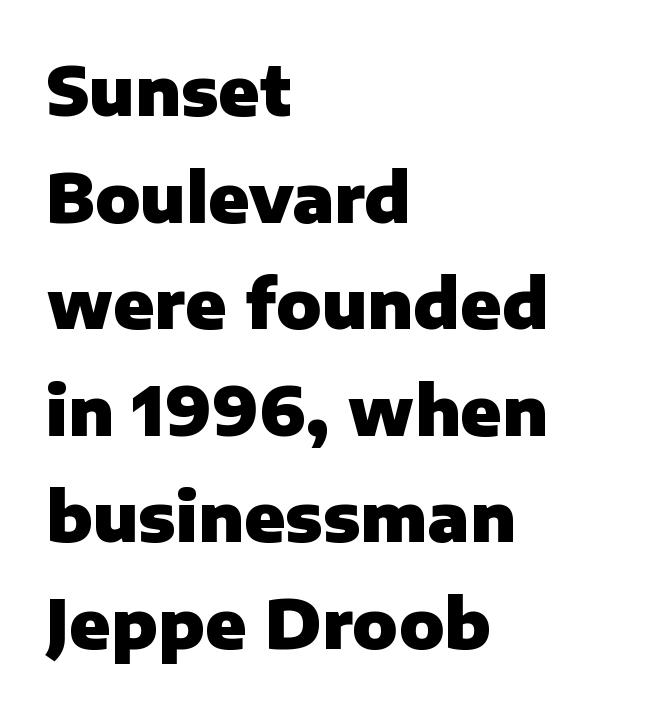
{"serif": "no", "italic": "no", "bold": "yes", "weight": "heavy", "width": "normal", "stroke_contrast": "low", "x_height": "medium", "monospaced": "no", "underline": "no", "align": "left", "line_spacing": "normal", "line_spacing_ratio": 1.59, "letter_spacing": "normal", "letter_spacing_em": 0.0, "glyph_px": 67}
